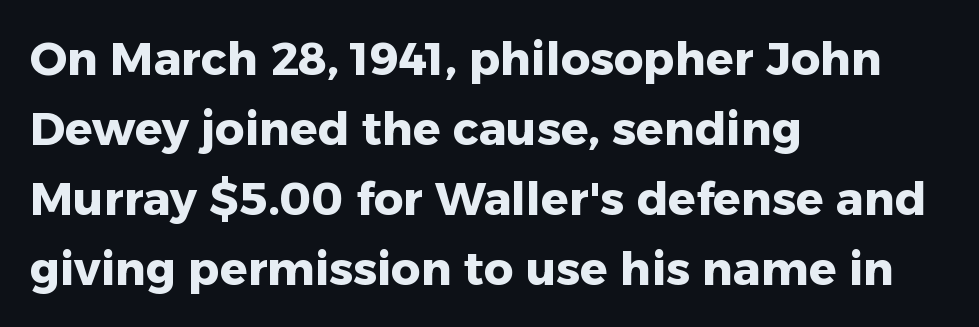
Q: Is the text bold? A: Yes.
Q: Is the text italic (slanted)? A: No, it is upright.
Q: Is the typeface a serif or a sans-serif typeface? A: Sans-serif.
Q: Is the text underlined? A: No.
Q: How is the paragraph aligned? A: Left-aligned.
Q: Is the spacing between letters normal or unusually wide? A: Normal.
Q: Is the spacing between lines tight, normal or loose? A: Normal.
Q: Width (condensed, normal, or wide)? A: Normal.
Q: Stroke contrast? A: Low.
Q: x-height? A: Medium.
Q: Monospaced? A: No.
